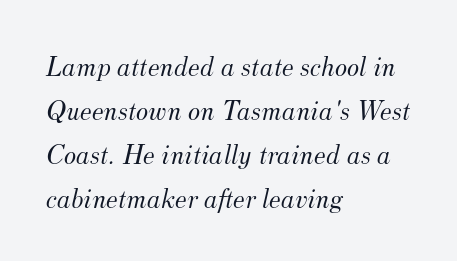
Q: Is the text bold? A: No.
Q: Is the text italic (slanted)? A: Yes, it leans right by about 12 degrees.
Q: Is the typeface a serif or a sans-serif typeface? A: Serif.
Q: Is the text underlined? A: No.
Q: How is the paragraph aligned? A: Left-aligned.
Q: Is the spacing between letters normal or unusually wide? A: Normal.
Q: Is the spacing between lines tight, normal or loose? A: Normal.
Q: Width (condensed, normal, or wide)? A: Normal.
Q: Stroke contrast? A: Medium.
Q: x-height? A: Small.
Q: Monospaced? A: No.
